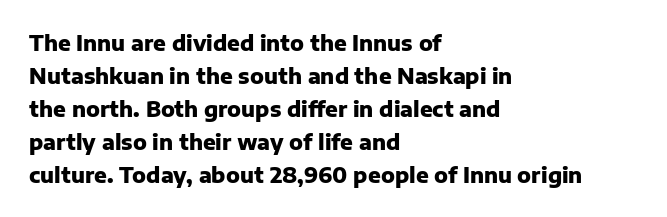
The sample has been set heavy, in full bold. Any mark beneath the type? The region is blank. The ragged edge is on the right, which tells us the setting is flush left. This sample uses plain, unmodified letter spacing. Posture: vertical. Does the leading feel generous? No, just average.
